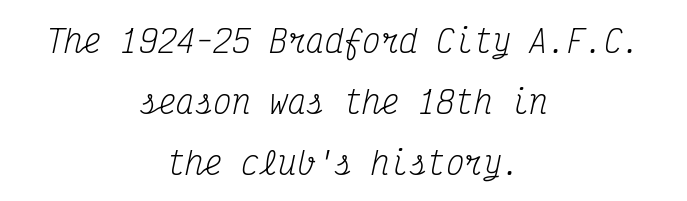
Q: Is the text bold? A: No.
Q: Is the text italic (slanted)? A: Yes, it leans right by about 12 degrees.
Q: Is the typeface a serif or a sans-serif typeface? A: Serif.
Q: Is the text underlined? A: No.
Q: How is the paragraph aligned? A: Centered.
Q: Is the spacing between letters normal or unusually wide? A: Normal.
Q: Is the spacing between lines tight, normal or loose? A: Loose.
Q: Width (condensed, normal, or wide)? A: Condensed.
Q: Stroke contrast? A: Medium.
Q: x-height? A: Medium.
Q: Monospaced? A: Yes.
